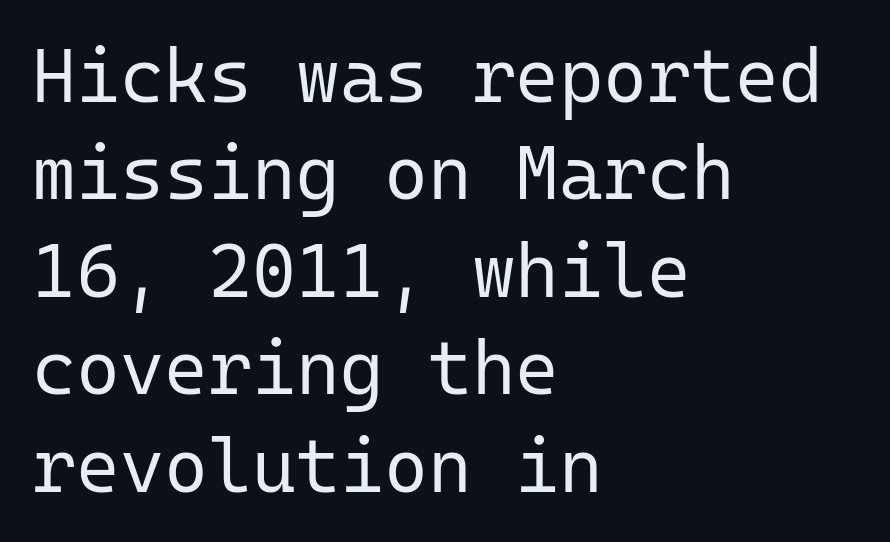
{"serif": "no", "italic": "no", "bold": "no", "weight": "regular", "width": "normal", "stroke_contrast": "low", "x_height": "medium", "monospaced": "yes", "underline": "no", "align": "left", "line_spacing": "normal", "line_spacing_ratio": 1.3, "letter_spacing": "normal", "letter_spacing_em": 0.0, "glyph_px": 75}
